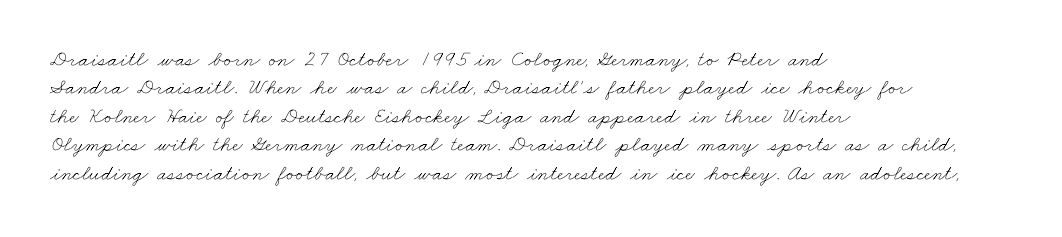
{"bold": "no", "underline": "no", "align": "left", "line_spacing": "normal", "line_spacing_ratio": 1.29, "letter_spacing": "normal", "letter_spacing_em": 0.0, "glyph_px": 22}
